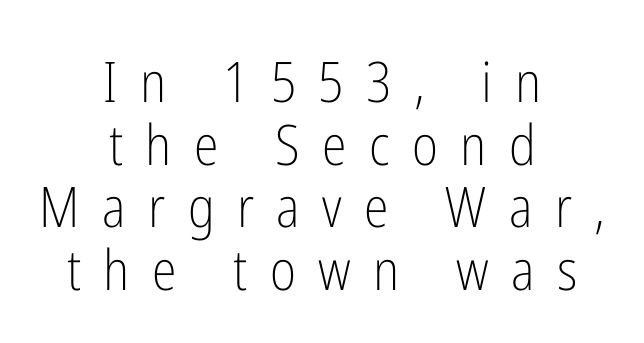
This sample uses expanded letter spacing, leaving extra air between glyphs. The typesetter chose a symmetrical, centered arrangement here. A typesetter would label this face a sans. Each letter keeps its own natural width here, so spacing adapts to shape. If you measured baseline to baseline, you'd find a short distance. Notice how the stems are strictly vertical — no italics here.
